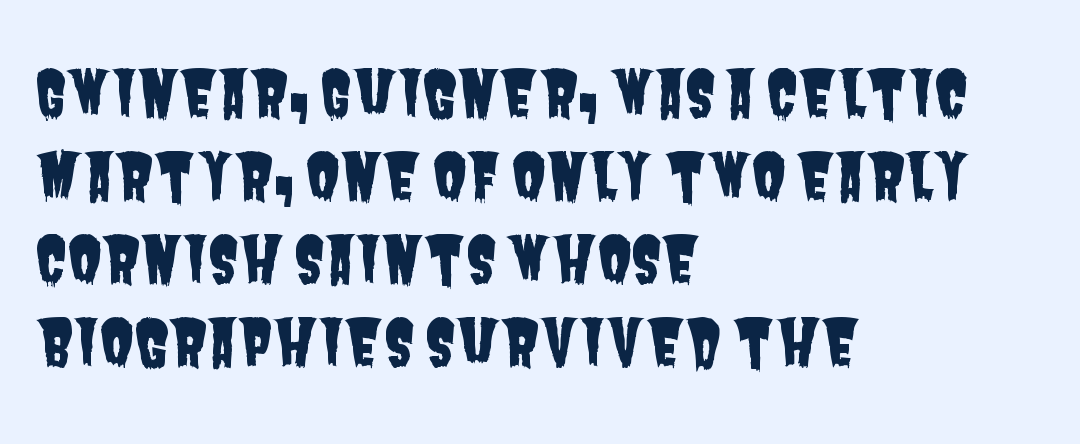
Q: Is the typeface a serif or a sans-serif typeface? A: Sans-serif.
Q: Is the text underlined? A: No.
Q: How is the paragraph aligned? A: Left-aligned.
Q: Is the spacing between letters normal or unusually wide? A: Normal.
Q: Is the spacing between lines tight, normal or loose? A: Normal.
Q: Width (condensed, normal, or wide)? A: Condensed.
Q: Stroke contrast? A: Low.
Q: x-height? A: Large.
Q: Monospaced? A: No.
